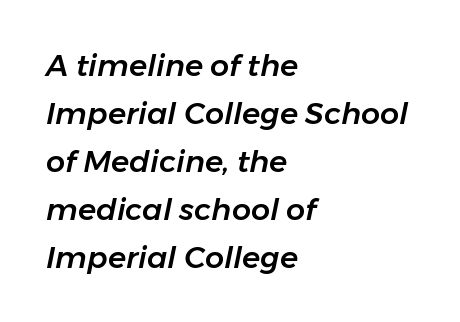
The strip under each line holds only bare page. You could call the tracking neutral — neither tight nor loose. The passage shown leans; its letterforms are oblique. Summary of vertical rhythm: regular, with standard interline spacing.
